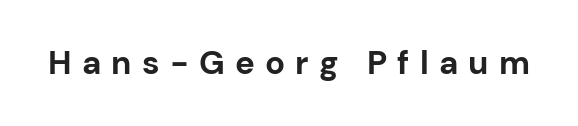
Q: Is the text bold? A: Yes.
Q: Is the text italic (slanted)? A: No, it is upright.
Q: Is the typeface a serif or a sans-serif typeface? A: Sans-serif.
Q: Is the text underlined? A: No.
Q: Is the spacing between letters normal or unusually wide? A: Unusually wide.
Q: Width (condensed, normal, or wide)? A: Normal.
Q: Stroke contrast? A: Low.
Q: x-height? A: Medium.
Q: Monospaced? A: No.
